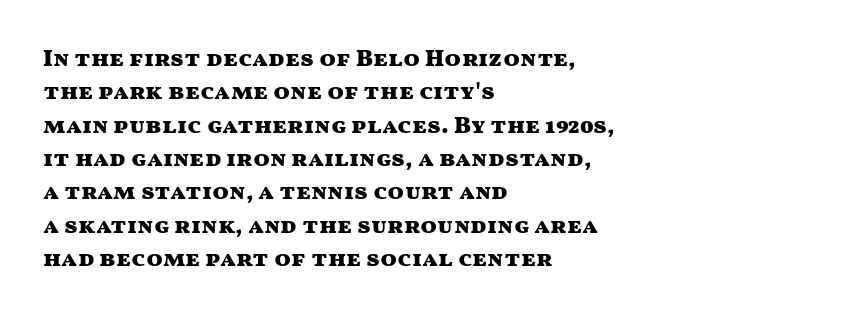
You can tell it's not italic because the verticals are truly vertical. Descender tails drop into unmarked territory. Baseline-to-baseline distance is the conventional proportion of letter height. Nobody touched the tracking dial on this one. Thick stems and heavy bowls — unmistakably bold. One-word summary of the alignment: left.
